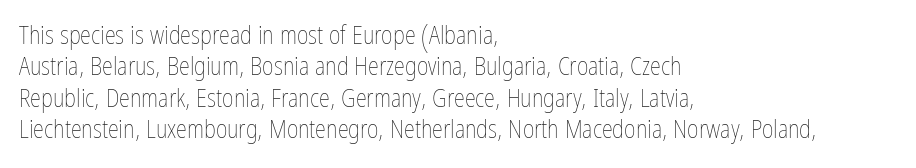
Q: Is the text bold? A: No.
Q: Is the text italic (slanted)? A: No, it is upright.
Q: Is the text underlined? A: No.
Q: How is the paragraph aligned? A: Left-aligned.
Q: Is the spacing between letters normal or unusually wide? A: Normal.
Q: Is the spacing between lines tight, normal or loose? A: Normal.
